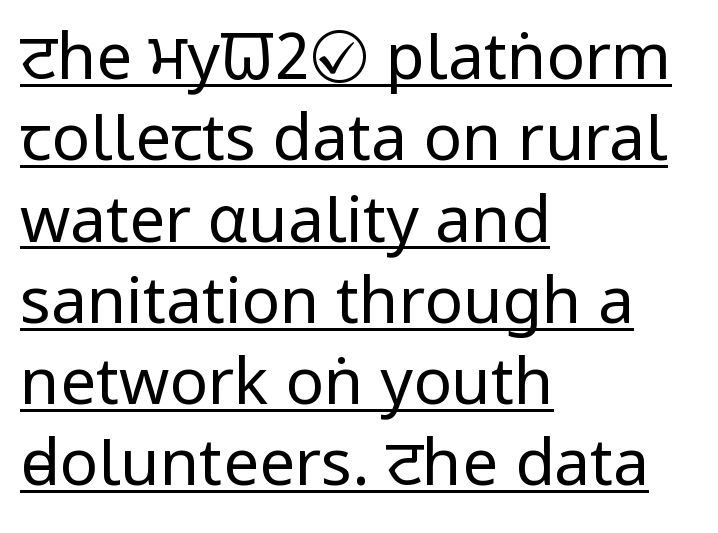
Q: Is the text bold? A: No.
Q: Is the text italic (slanted)? A: No, it is upright.
Q: Is the typeface a serif or a sans-serif typeface? A: Sans-serif.
Q: Is the text underlined? A: Yes.
Q: How is the paragraph aligned? A: Left-aligned.
Q: Is the spacing between letters normal or unusually wide? A: Normal.
Q: Is the spacing between lines tight, normal or loose? A: Normal.
Q: Width (condensed, normal, or wide)? A: Condensed.
Q: Stroke contrast? A: Low.
Q: x-height? A: Large.
Q: Monospaced? A: No.
